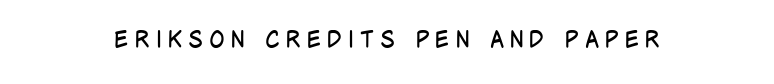
The image shows 23 px text type, upright; set unusually wide letter spacing (+0.26 em), not underlined.
